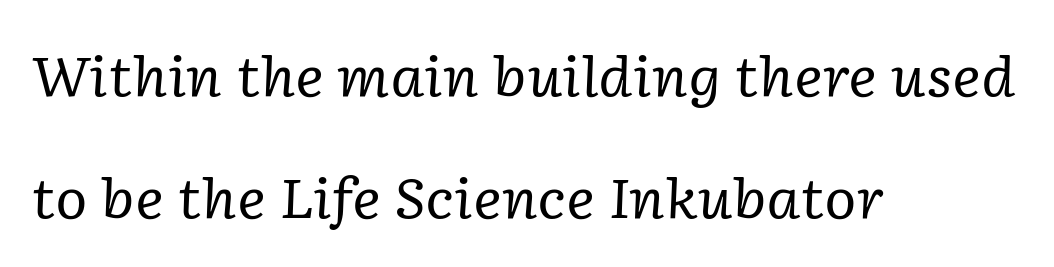
Honestly, the letter spacing is just normal — you wouldn't notice it. Slanted lettering throughout. The face looks like a standard text weight, possibly lighter. In terms of leading, this rendering errs on the spacious side. The typesetter chose a ragged-right arrangement here. The letters carry serifs — small finishing strokes at the ends of their stems.
